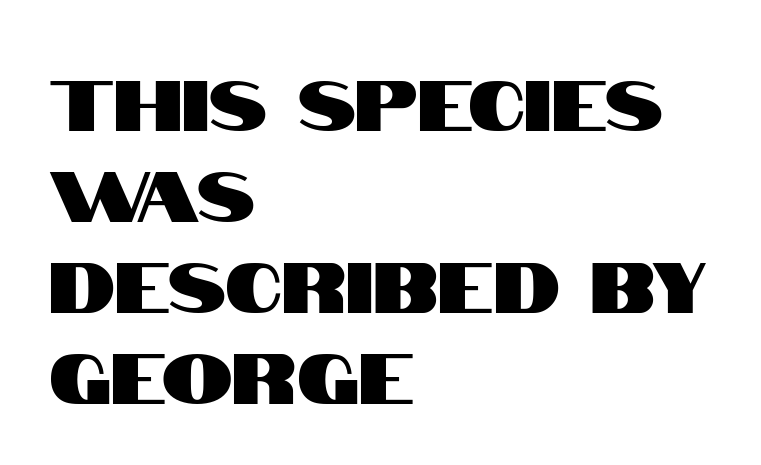
{"serif": "no", "italic": "no", "width": "condensed", "stroke_contrast": "high", "x_height": "large", "monospaced": "no", "underline": "no", "align": "left", "line_spacing": "normal", "line_spacing_ratio": 1.28, "letter_spacing": "normal", "letter_spacing_em": 0.0, "glyph_px": 71}
